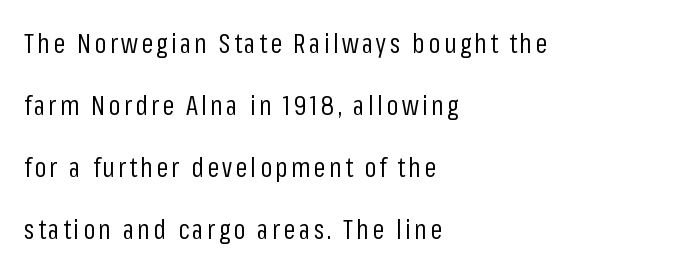
The image shows 27 px text type, upright; set left-aligned, loose line spacing (2.3x), not underlined.
